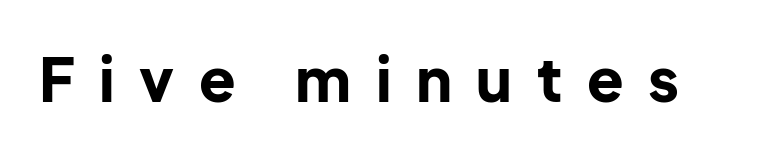
{"serif": "no", "italic": "no", "bold": "yes", "weight": "bold", "width": "normal", "stroke_contrast": "low", "x_height": "medium", "monospaced": "no", "underline": "no", "letter_spacing": "wide", "letter_spacing_em": 0.41, "glyph_px": 60}
